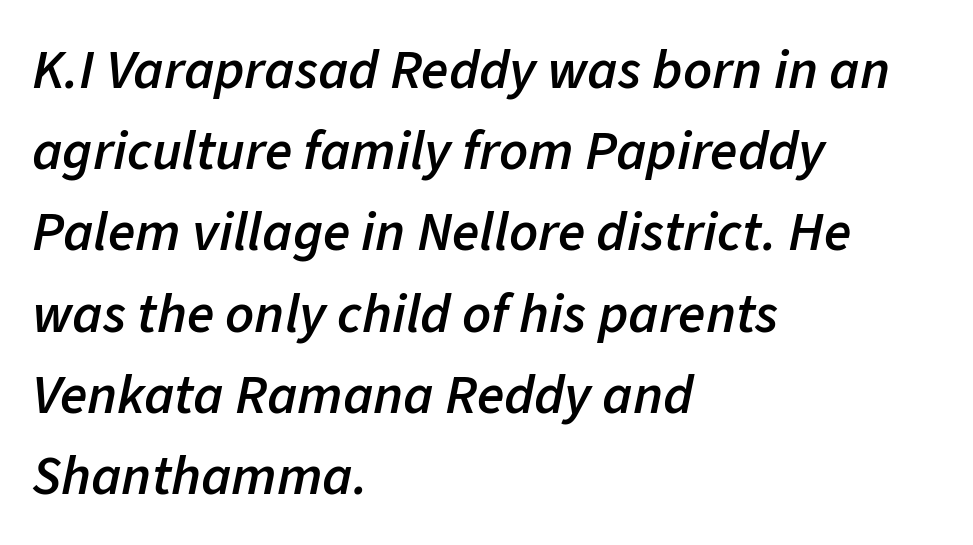
{"italic": "yes", "lean": "right", "slant_degrees": 11, "bold": "semi", "weight": "semibold", "width": "normal", "stroke_contrast": "low", "x_height": "medium", "monospaced": "no", "underline": "no", "align": "left", "line_spacing": "normal", "line_spacing_ratio": 1.45, "letter_spacing": "normal", "letter_spacing_em": 0.0, "glyph_px": 56}
